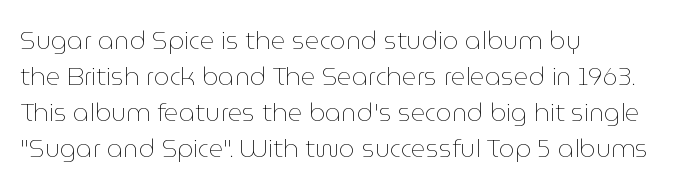
The rendering anchors every line to the left-hand side. Words appear dense and cohesive because spacing is normal. Does the leading feel generous? No, just average. A quiet, ordinary-to-light weight characterises the typeface.
